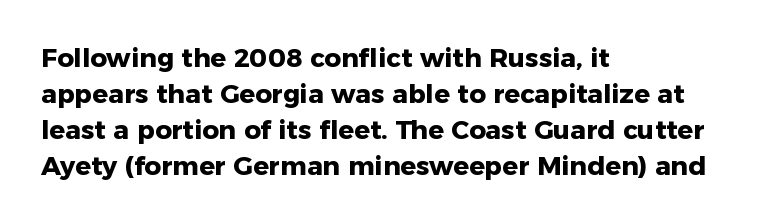
Weight: bold. Inter-character spacing is left at the font's built-in metrics. Check the space under the baseline: it is left empty. These lines sit exactly where default settings would place them. Compared with a centered layout, this one pins lines to the left instead.
